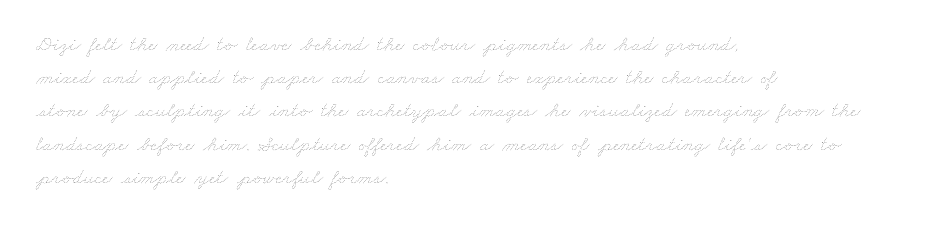
The image shows 21 px text type; set left-aligned, normal line spacing (1.58x), normal letter spacing, not underlined.
